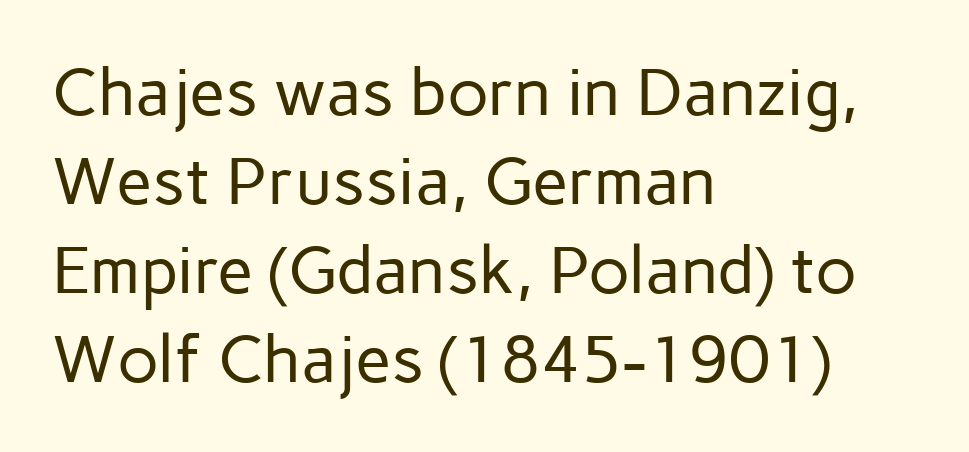
Line beginnings align vertically; line endings do not. No letter is thick-stroked: the sample isn't bold. Vertically, the passage feels balanced, rows spaced as you'd expect. Plain, unruled lines of type. The rendering keeps characters at their native spacing. These lines were composed using upright roman letters.
